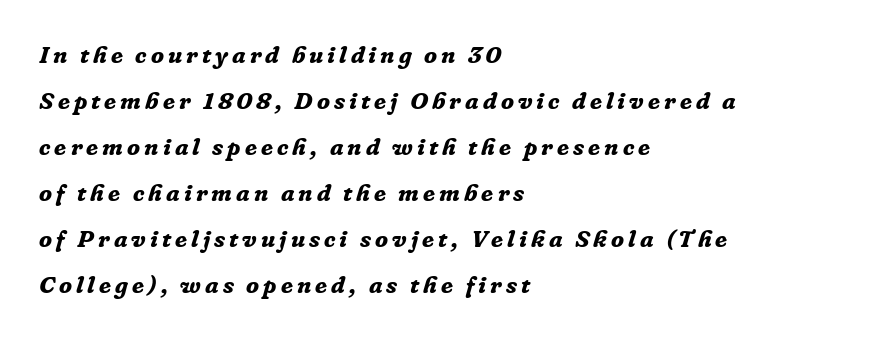
{"italic": "yes", "lean": "right", "slant_degrees": 16, "bold": "yes", "underline": "no", "align": "left", "line_spacing": "loose", "line_spacing_ratio": 1.92, "glyph_px": 24}
